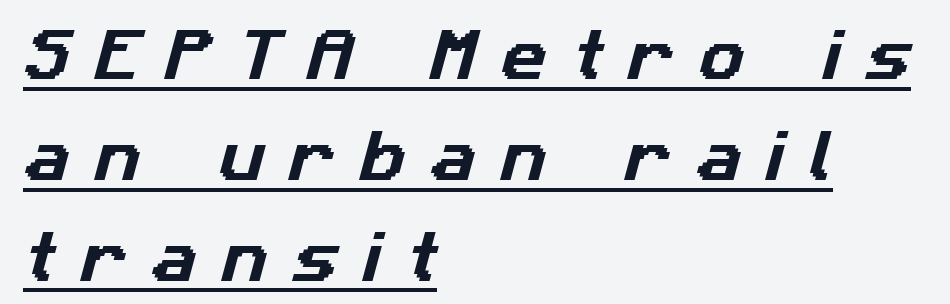
A typesetter would call this proportional, since set widths differ per character. Teacher's note: observe the even left margin — that is flush-left alignment. These characters rest on top of a visible drawn line. The designer went with a sans here, leaving each stem footless.
